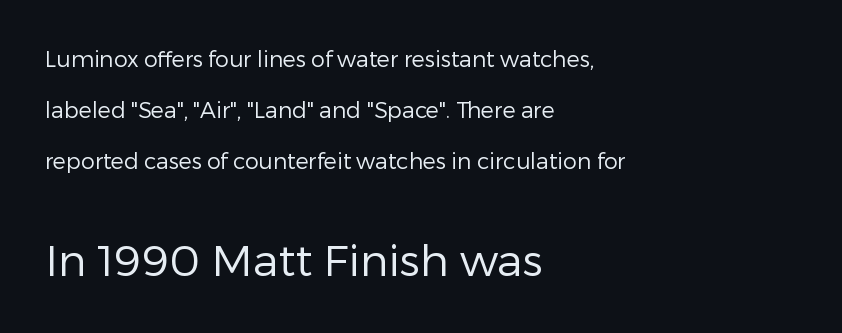
Q: Is the text bold? A: No.
Q: Is the text italic (slanted)? A: No, it is upright.
Q: Is the typeface a serif or a sans-serif typeface? A: Sans-serif.
Q: Is the text underlined? A: No.
Q: How is the paragraph aligned? A: Left-aligned.
Q: Is the spacing between letters normal or unusually wide? A: Normal.
Q: Is the spacing between lines tight, normal or loose? A: Loose.
Q: Which block of text is set in a larger size, the first (top) or the second (bottom)? A: The second (bottom) one.
Q: Width (condensed, normal, or wide)? A: Normal.
Q: Stroke contrast? A: Low.
Q: x-height? A: Medium.
Q: Monospaced? A: No.
